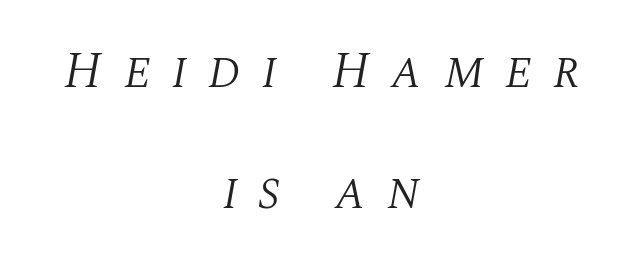
The image shows 52 px light serif type, italic (leaning right); set centered, loose line spacing (2.33x), unusually wide letter spacing (+0.4 em), not underlined; medium stroke contrast and a large x-height.
